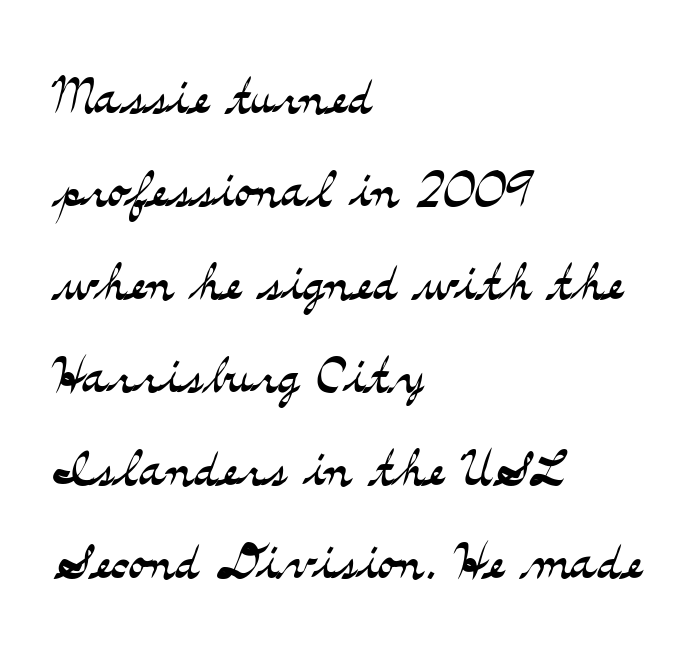
Q: Is the text bold? A: No.
Q: Is the text italic (slanted)? A: Yes.
Q: Is the typeface a serif or a sans-serif typeface? A: Serif.
Q: Is the text underlined? A: No.
Q: How is the paragraph aligned? A: Left-aligned.
Q: Is the spacing between letters normal or unusually wide? A: Normal.
Q: Is the spacing between lines tight, normal or loose? A: Normal.
Q: Width (condensed, normal, or wide)? A: Wide.
Q: Stroke contrast? A: Medium.
Q: x-height? A: Small.
Q: Monospaced? A: No.
